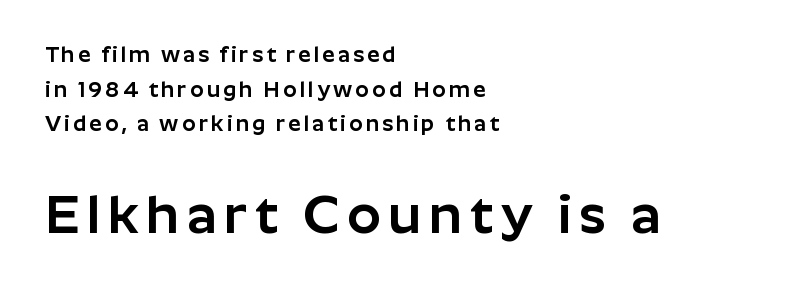
The image shows 54 px sans-serif type, upright; set left-aligned, normal line spacing (1.57x), not underlined; the second (bottom) block is 2.45x larger; low stroke contrast and a medium x-height.
